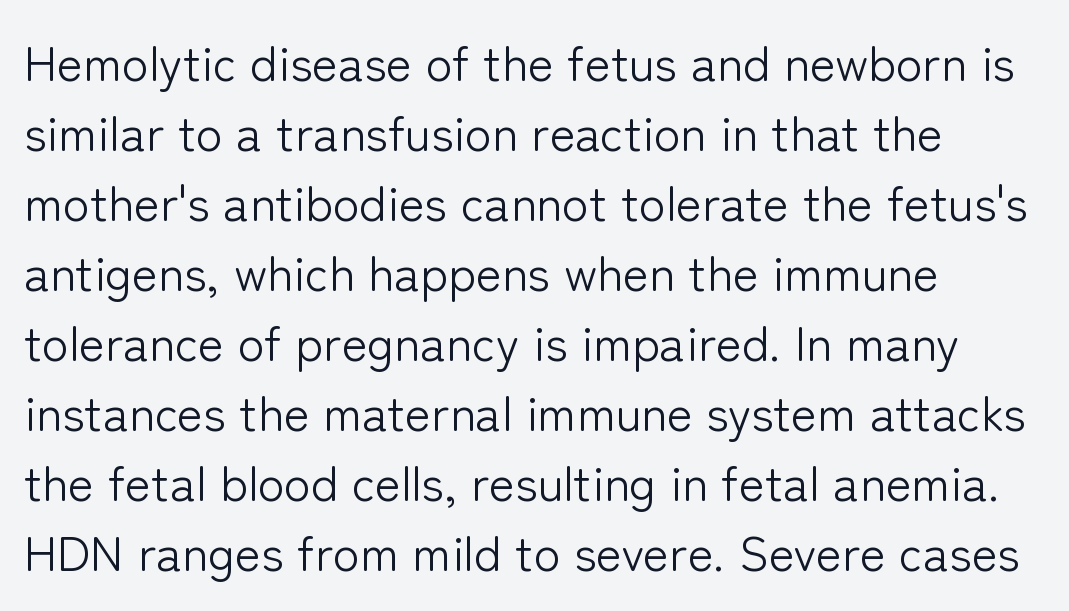
Q: Is the text bold? A: No.
Q: Is the text italic (slanted)? A: No, it is upright.
Q: Is the typeface a serif or a sans-serif typeface? A: Sans-serif.
Q: Is the text underlined? A: No.
Q: How is the paragraph aligned? A: Left-aligned.
Q: Is the spacing between letters normal or unusually wide? A: Normal.
Q: Is the spacing between lines tight, normal or loose? A: Normal.
Q: Width (condensed, normal, or wide)? A: Normal.
Q: Stroke contrast? A: Low.
Q: x-height? A: Medium.
Q: Monospaced? A: No.
